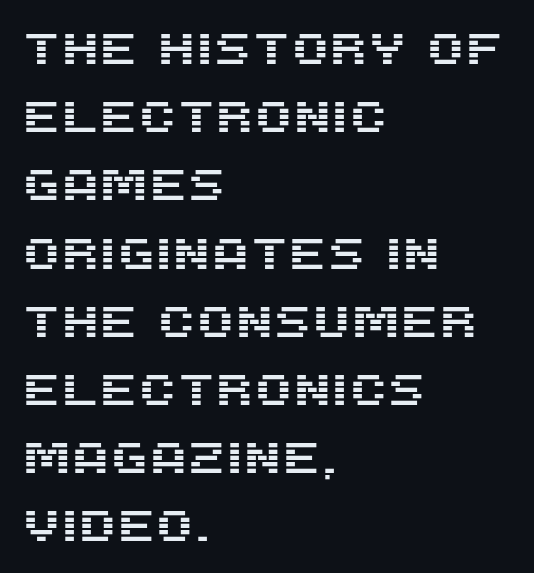
The image shows 44 px sans-serif type, upright; set left-aligned, normal line spacing (1.55x), normal letter spacing, not underlined; medium stroke contrast and a large x-height.
